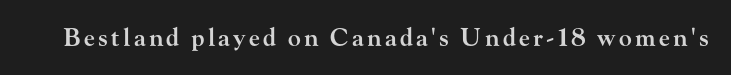
The characters look somewhat weighty, a semibold short of true bold. The strip under each line holds only bare page. Vertical strokes here are truly vertical.
